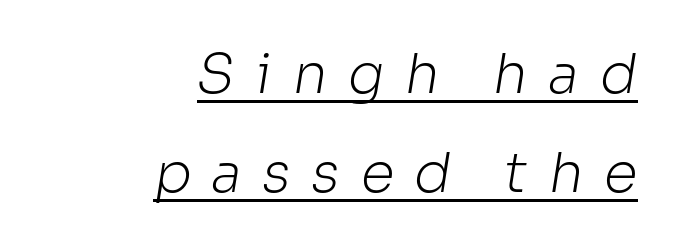
The image shows 55 px light sans-serif type; set right-aligned, line spacing 1.8x, unusually wide letter spacing (+0.37 em), underlined; low stroke contrast and a medium x-height.
